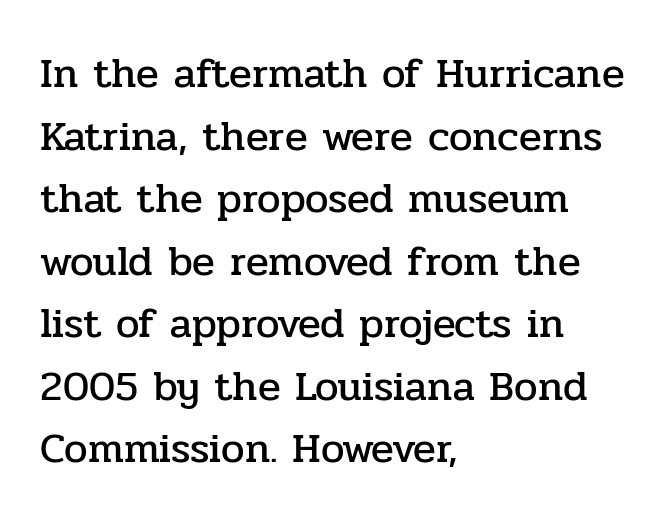
{"serif": "yes", "italic": "no", "width": "normal", "stroke_contrast": "low", "x_height": "medium", "monospaced": "no", "underline": "no", "align": "left", "line_spacing": "normal", "line_spacing_ratio": 1.49, "letter_spacing": "normal", "letter_spacing_em": 0.0, "glyph_px": 42}
